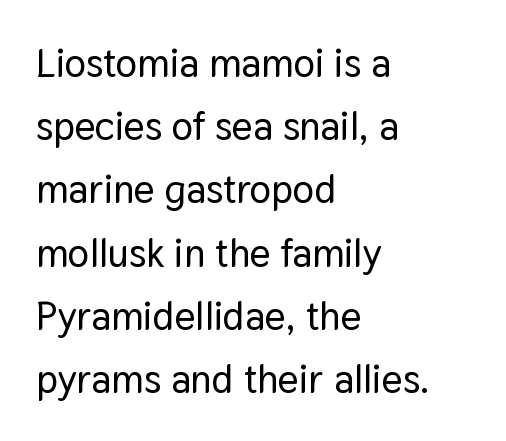
Q: Is the text italic (slanted)? A: No, it is upright.
Q: Is the typeface a serif or a sans-serif typeface? A: Sans-serif.
Q: Is the text underlined? A: No.
Q: How is the paragraph aligned? A: Left-aligned.
Q: Is the spacing between letters normal or unusually wide? A: Normal.
Q: Is the spacing between lines tight, normal or loose? A: Normal.
Q: Width (condensed, normal, or wide)? A: Normal.
Q: Stroke contrast? A: Low.
Q: x-height? A: Medium.
Q: Monospaced? A: No.
